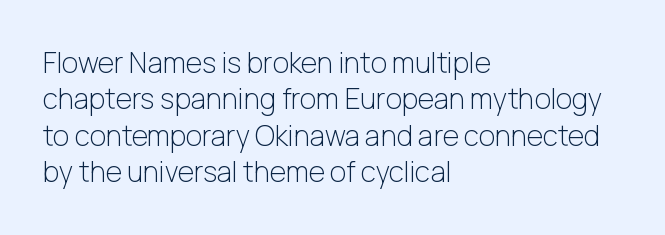
The letters stand upright; this is a roman face. A classic flush-left, rag-right setting is used for this passage. This sample has the flowing, uneven cadence of proportional lettering. Just letters on the line, the space beneath them empty. Does the type have serifs? No, each stem ends abruptly.
